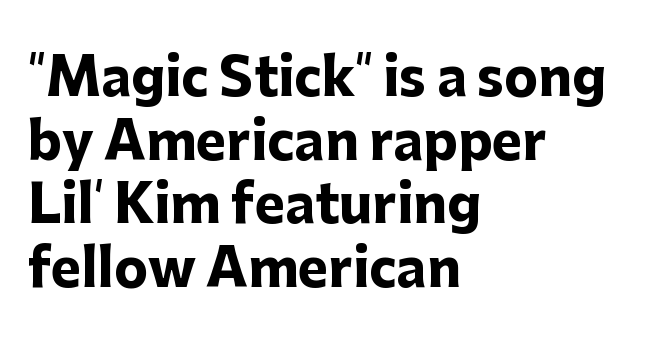
The image shows 51 px heavy sans-serif type, upright; set left-aligned, normal line spacing (1.25x), normal letter spacing, not underlined; low stroke contrast and a medium x-height.
